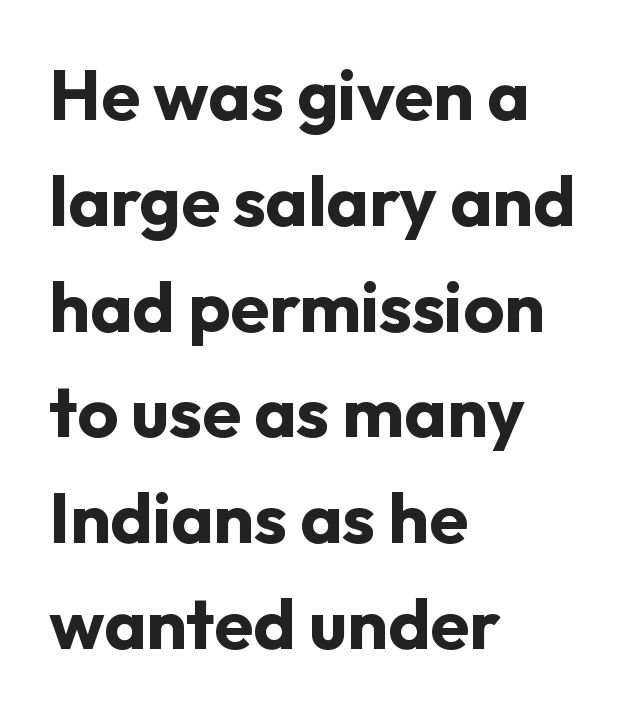
The passage shown is not underscored anywhere. The letters advance in unequal steps, a hallmark of proportional type. Does the leading feel generous? No, just average. Bold? Absolutely — the strokes are thick and heavy.
